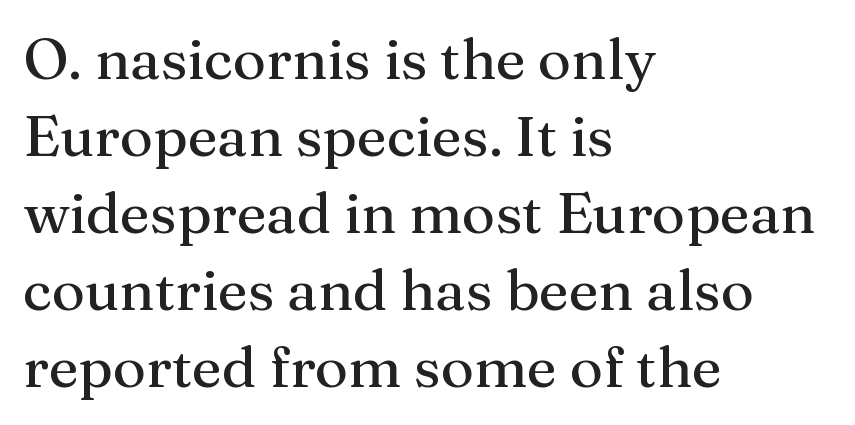
{"serif": "yes", "italic": "no", "width": "normal", "stroke_contrast": "medium", "x_height": "medium", "monospaced": "no", "underline": "no", "align": "left", "line_spacing": "normal", "line_spacing_ratio": 1.35, "letter_spacing": "normal", "letter_spacing_em": 0.0, "glyph_px": 57}
